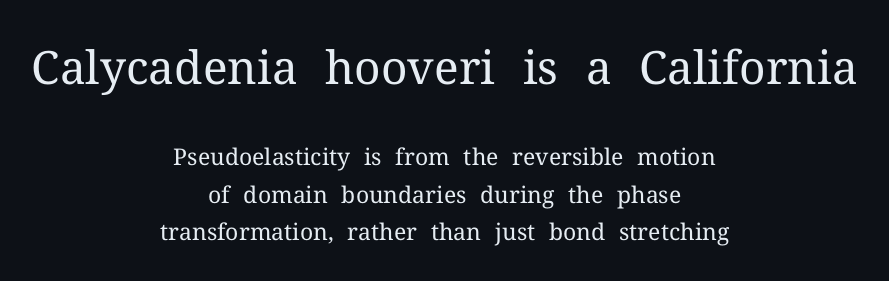
Q: Is the text bold? A: No.
Q: Is the text italic (slanted)? A: No, it is upright.
Q: Is the typeface a serif or a sans-serif typeface? A: Serif.
Q: Is the text underlined? A: No.
Q: How is the paragraph aligned? A: Centered.
Q: Is the spacing between letters normal or unusually wide? A: Normal.
Q: Is the spacing between lines tight, normal or loose? A: Normal.
Q: Which block of text is set in a larger size, the first (top) or the second (bottom)? A: The first (top) one.
Q: Width (condensed, normal, or wide)? A: Normal.
Q: Stroke contrast? A: Medium.
Q: x-height? A: Medium.
Q: Monospaced? A: No.
